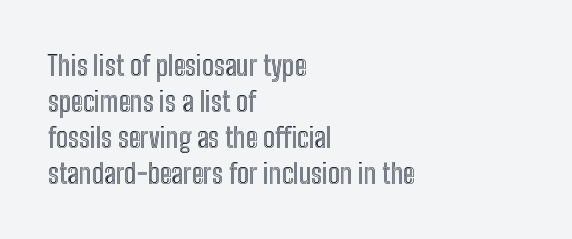
{"italic": "no", "width": "condensed", "x_height": "medium", "monospaced": "no", "underline": "no", "align": "left", "line_spacing": "normal", "line_spacing_ratio": 1.29, "letter_spacing": "normal", "letter_spacing_em": 0.0, "glyph_px": 28}
